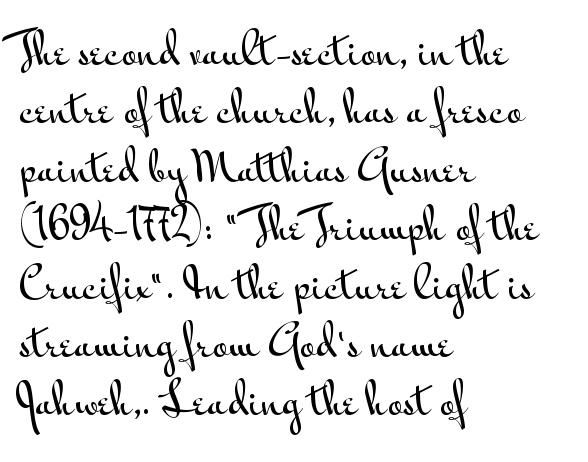
{"serif": "no", "width": "wide", "stroke_contrast": "medium", "x_height": "small", "monospaced": "no", "underline": "no", "align": "left", "line_spacing": "normal", "line_spacing_ratio": 1.39, "letter_spacing": "normal", "letter_spacing_em": 0.0, "glyph_px": 42}
